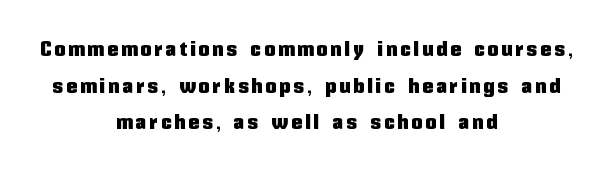
The image shows 21 px text type, upright; set centered, line spacing 1.75x, not underlined.
